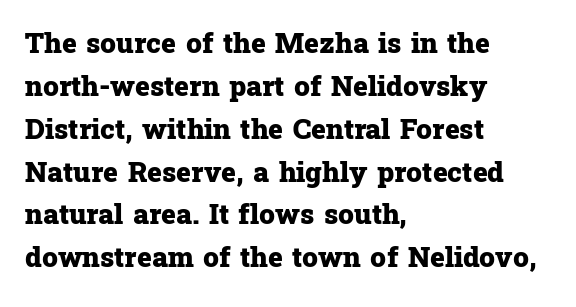
The image shows 28 px heavy serif type, upright; set left-aligned, normal line spacing (1.53x), normal letter spacing, not underlined; low stroke contrast and a medium x-height.
